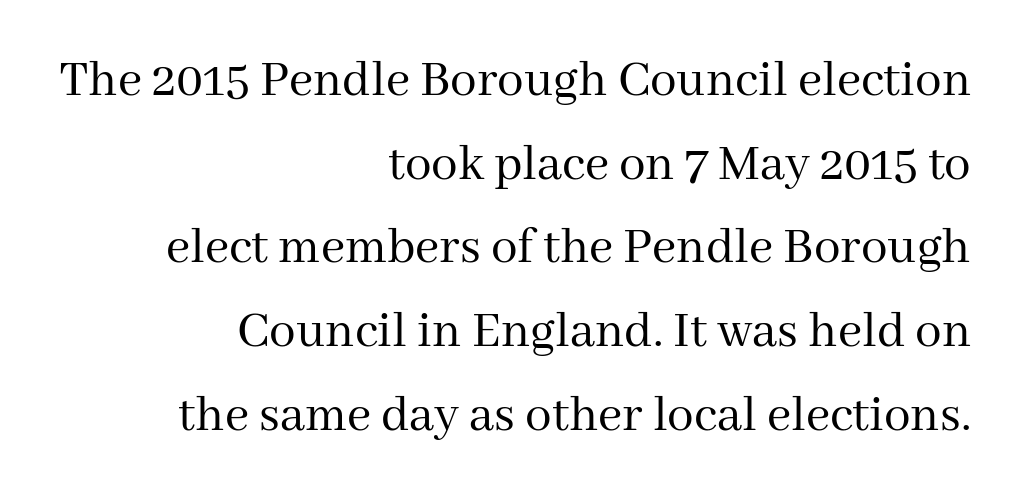
{"serif": "yes", "italic": "no", "bold": "no", "weight": "regular", "width": "normal", "stroke_contrast": "medium", "x_height": "medium", "monospaced": "no", "underline": "no", "align": "right", "line_spacing": "normal", "line_spacing_ratio": 1.58, "letter_spacing": "normal", "letter_spacing_em": 0.0, "glyph_px": 53}
